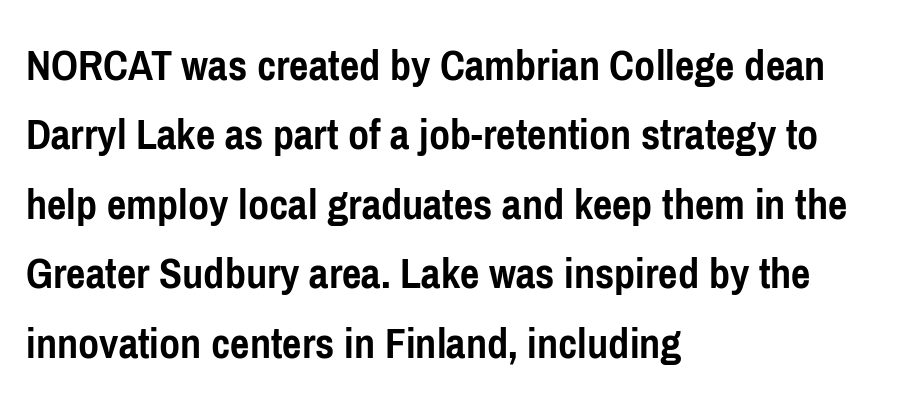
The axis of the letterforms is exactly vertical. Letters rest on an invisible, unmarked baseline. The rag falls on the right side of this text block. Look at the tracking — it's just the regular setting, nothing added. Is there much room between lines? A standard amount, neither cramped nor airy. These words are printed bold, with thick strokes throughout.
